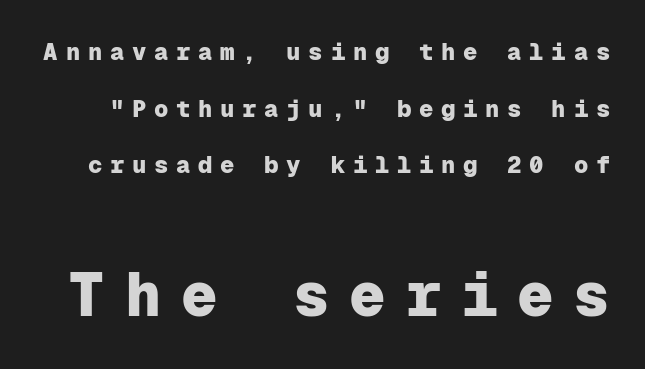
{"serif": "no", "italic": "no", "bold": "yes", "weight": "heavy", "width": "normal", "stroke_contrast": "low", "x_height": "medium", "monospaced": "yes", "underline": "no", "line_spacing": "loose", "line_spacing_ratio": 2.36, "letter_spacing": "wide", "letter_spacing_em": 0.32, "larger_block": "second", "size_ratio": 2.54, "glyph_px": 61}
